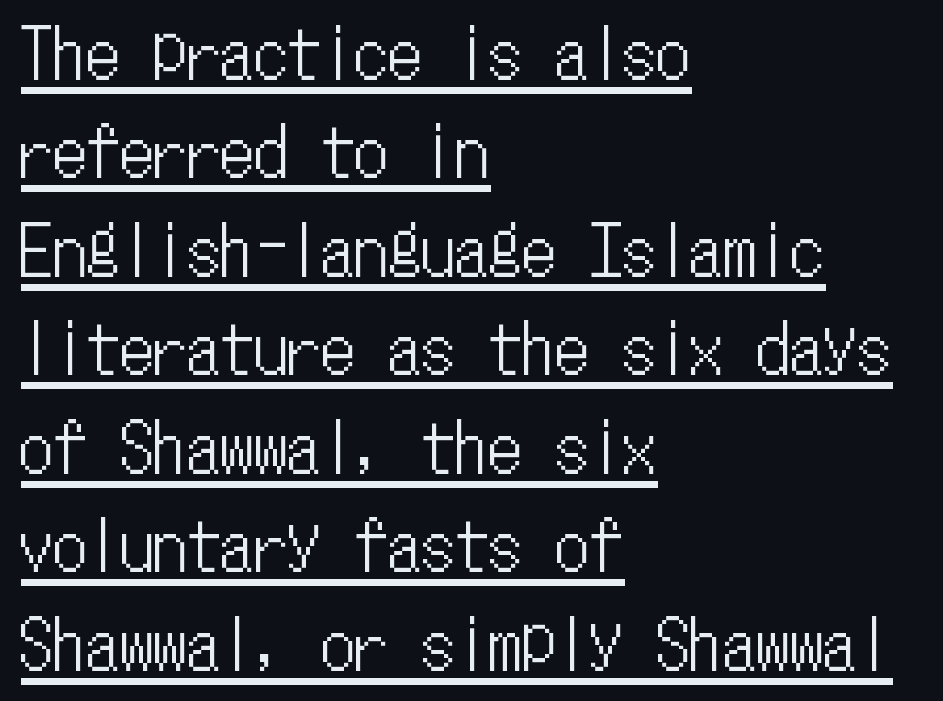
Spacing between characters is what you'd get straight out of the box. Honestly, the row spacing looks completely unremarkable. You can see a thin bar hugging the bottom of the glyphs. Is the block centered? No — it sits flush against the left margin. The passage shown is typed in a monospace face where columns stay perfectly aligned.
